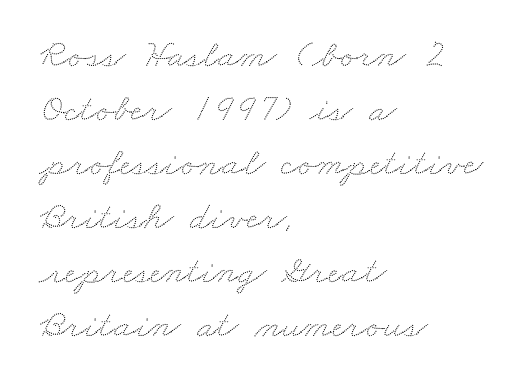
Q: Is the text underlined? A: No.
Q: How is the paragraph aligned? A: Left-aligned.
Q: Is the spacing between letters normal or unusually wide? A: Normal.
Q: Is the spacing between lines tight, normal or loose? A: Normal.
Q: Width (condensed, normal, or wide)? A: Wide.
Q: Stroke contrast? A: Low.
Q: x-height? A: Small.
Q: Monospaced? A: No.
